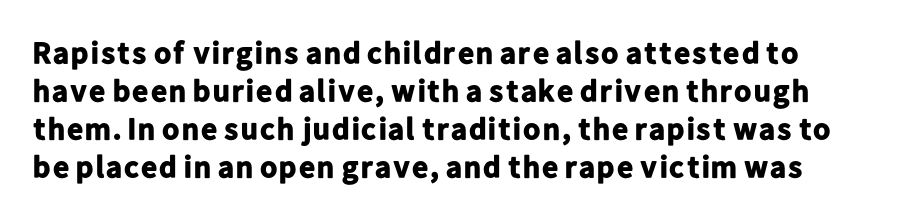
The font family rendered here belongs to the sans-serif group. Every character sits straight up, as roman type does. Proportional: the letters do not fall into vertical columns. Honestly, there is no underline to notice here at all. Emphasis by weight is at full strength: bold. No extra tracking has been applied to these lines.
